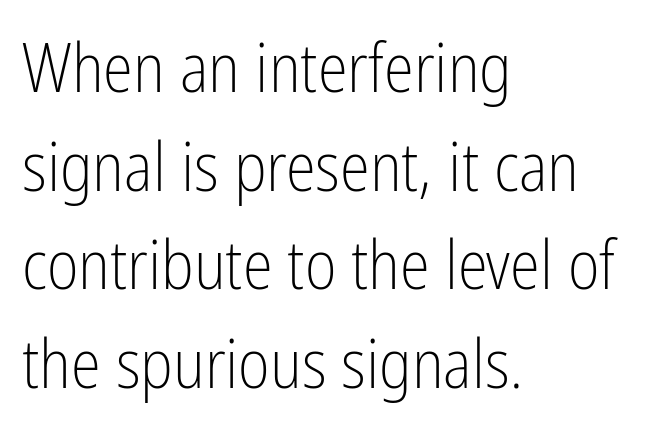
The letters look calm and open, with moderate or lighter stems. There is no visible air inserted between adjacent glyphs. The text block is weighted toward the left margin, trailing off unevenly rightward. Unmarked baselines from the first word to the last. Grotesque or geometric, the face here clearly has no serifs.
